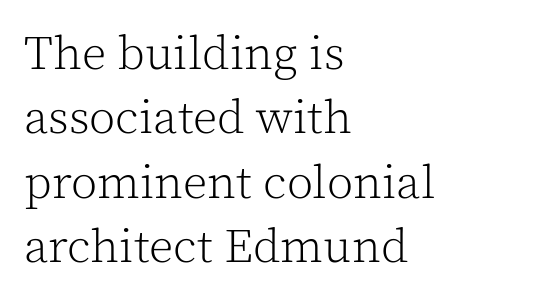
Heft: none added — not bold. Look at the tracking — it's just the regular setting, nothing added. A normal amount of white space separates one row of letters from the next. Caption: multi-line text, flush left, ragged right. Small tapered or slab feet sit at the stroke ends, so this counts as serif.
